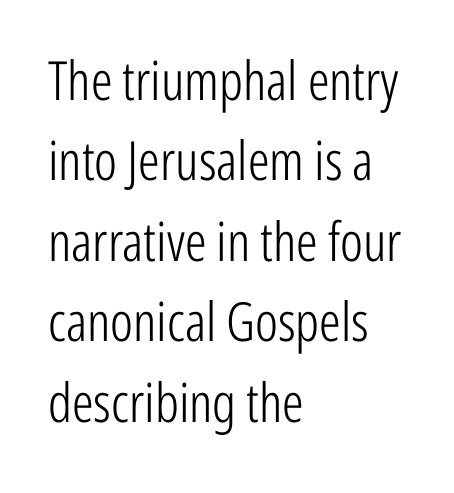
Interline gaps are of average width in this sample. Underlining? Definitely not there. The typeface chosen for these lines omits serifs. All the whitespace from short lines collects on the right.
